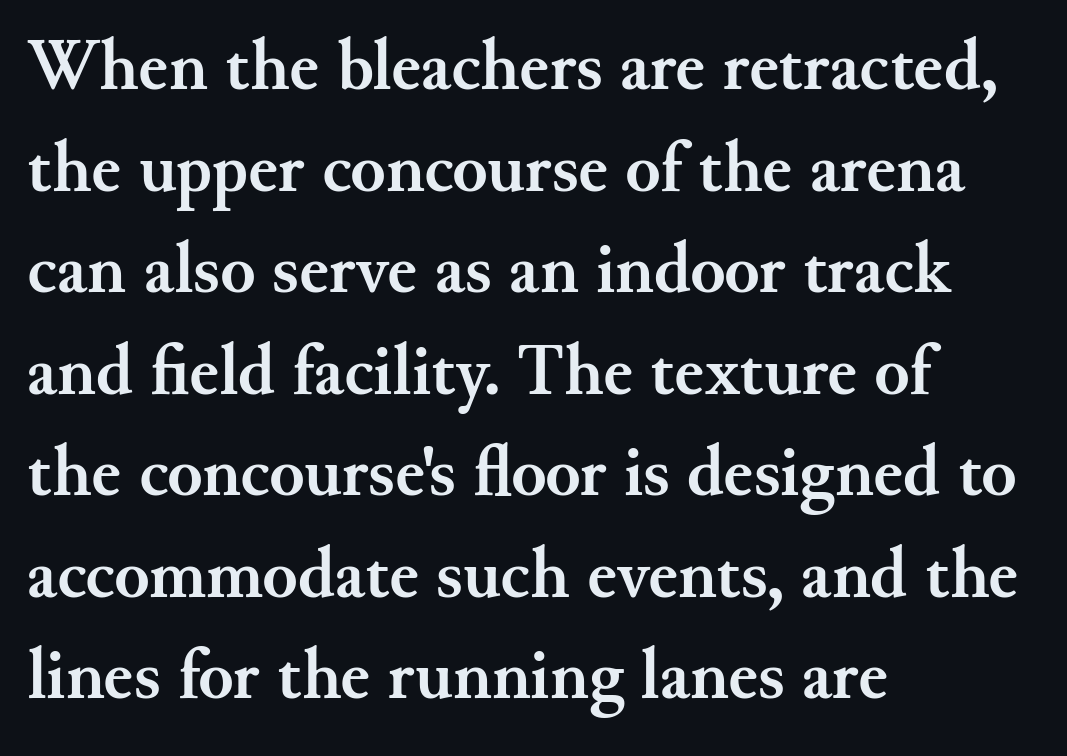
{"serif": "yes", "italic": "no", "bold": "yes", "weight": "semibold", "width": "normal", "stroke_contrast": "medium", "x_height": "small", "monospaced": "no", "underline": "no", "align": "left", "line_spacing": "normal", "line_spacing_ratio": 1.41, "letter_spacing": "normal", "letter_spacing_em": 0.0, "glyph_px": 72}
